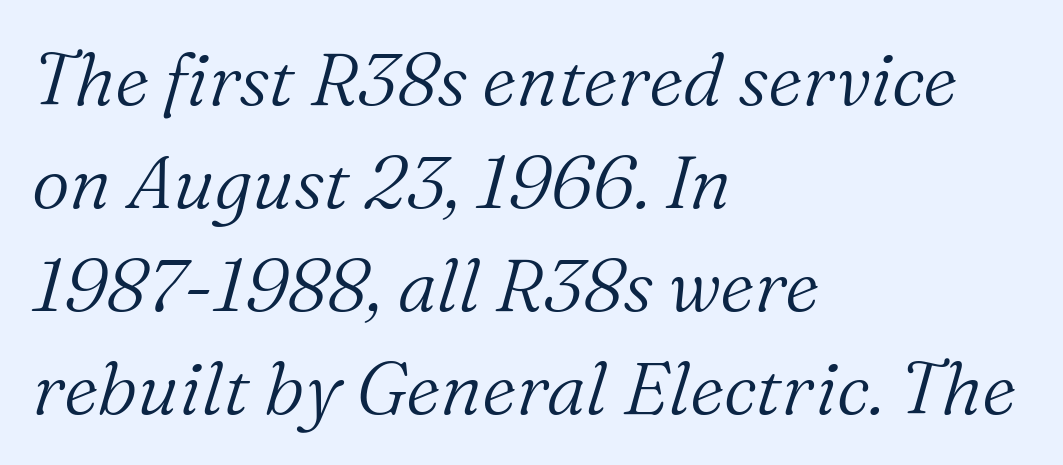
The image shows 74 px light serif type, italic (leaning right); set left-aligned, normal line spacing (1.39x), normal letter spacing, not underlined; medium stroke contrast and a medium x-height.
